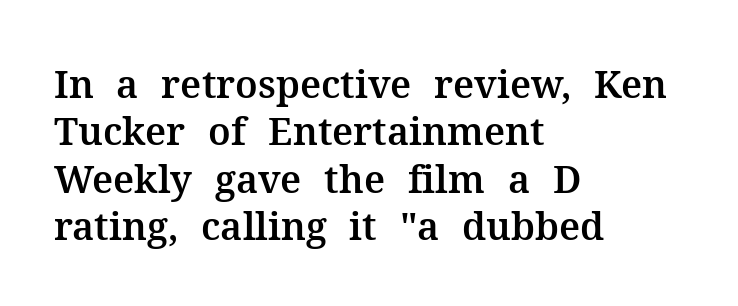
Observe the ordinary spacing: letters are neighbours, not strangers. Is this a fixed-width face? No — the glyphs have proportional, varying widths. Every character sits straight up, as roman type does. Horizontally, the lines are justified to the leading edge only. The specimen omits any rule beneath the text block's lines.
